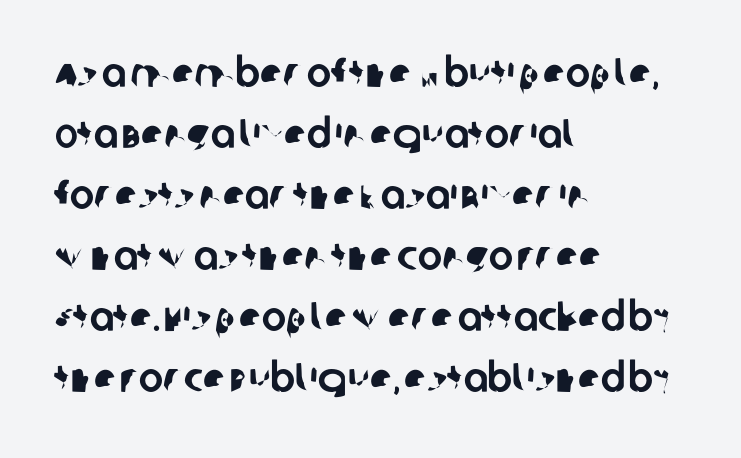
{"serif": "no", "width": "normal", "stroke_contrast": "low", "x_height": "large", "monospaced": "no", "underline": "no", "align": "left", "line_spacing": "normal", "line_spacing_ratio": 1.49, "letter_spacing": "normal", "letter_spacing_em": 0.0, "glyph_px": 41}
